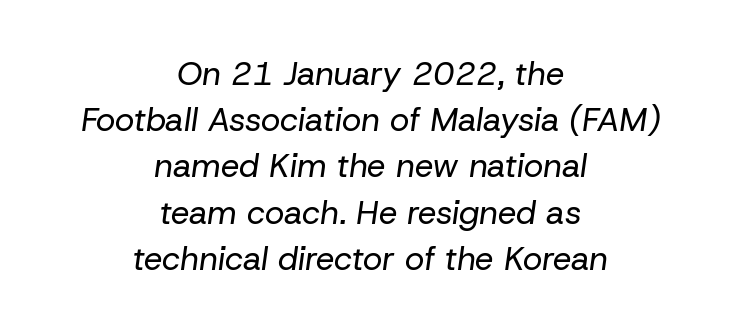
{"italic": "yes", "lean": "right", "slant_degrees": 8, "bold": "no", "weight": "regular", "width": "normal", "stroke_contrast": "low", "x_height": "medium", "monospaced": "no", "underline": "no", "align": "center", "line_spacing": "normal", "line_spacing_ratio": 1.4, "letter_spacing": "normal", "letter_spacing_em": 0.0, "glyph_px": 33}
